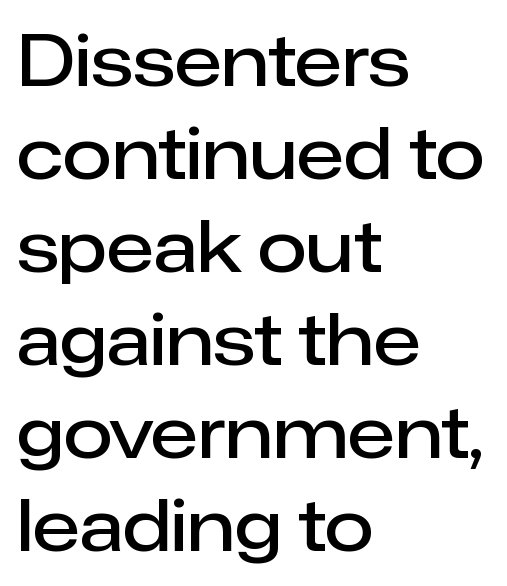
Does the weight exceed regular? Yes, but only to semibold. Glyph-to-glyph distance matches everyday printed text. The specimen reads as upright at a glance. These lines are rendered in a variable-pitch font.
